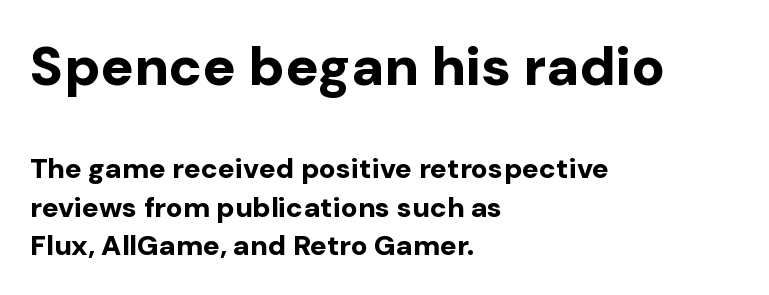
The image shows 55 px bold sans-serif type, upright; set left-aligned, normal line spacing (1.38x), normal letter spacing, not underlined; the first (top) block is 1.96x larger; low stroke contrast and a medium x-height.
